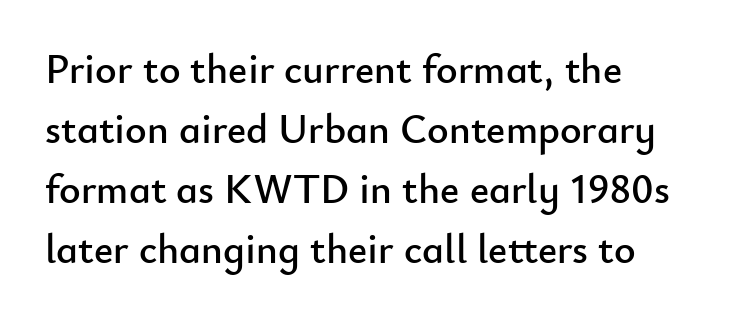
Q: Is the text italic (slanted)? A: No, it is upright.
Q: Is the typeface a serif or a sans-serif typeface? A: Sans-serif.
Q: Is the text underlined? A: No.
Q: How is the paragraph aligned? A: Left-aligned.
Q: Is the spacing between letters normal or unusually wide? A: Normal.
Q: Is the spacing between lines tight, normal or loose? A: Normal.
Q: Width (condensed, normal, or wide)? A: Normal.
Q: Stroke contrast? A: Low.
Q: x-height? A: Small.
Q: Monospaced? A: No.
